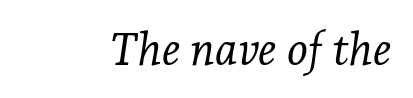
Q: Is the text bold? A: No.
Q: Is the text italic (slanted)? A: Yes, it leans right by about 7 degrees.
Q: Is the typeface a serif or a sans-serif typeface? A: Serif.
Q: Is the text underlined? A: No.
Q: Is the spacing between letters normal or unusually wide? A: Normal.
Q: Width (condensed, normal, or wide)? A: Normal.
Q: Stroke contrast? A: Low.
Q: x-height? A: Medium.
Q: Monospaced? A: No.
